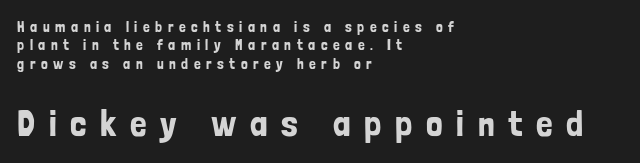
The image shows 37 px condensed sans-serif type, upright; set left-aligned, line spacing 1.22x, unusually wide letter spacing (+0.37 em), not underlined; the second (bottom) block is 2.47x larger; low stroke contrast and a medium x-height.
